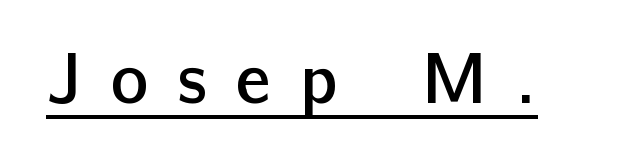
Looks like regular typesetting: each glyph gets only the width it needs. You can tell it's not italic because the verticals are truly vertical. Underlined type. The face used here is a semibold: visibly heavier than regular, lighter than bold. Caption: expanded tracking, letters set apart.
